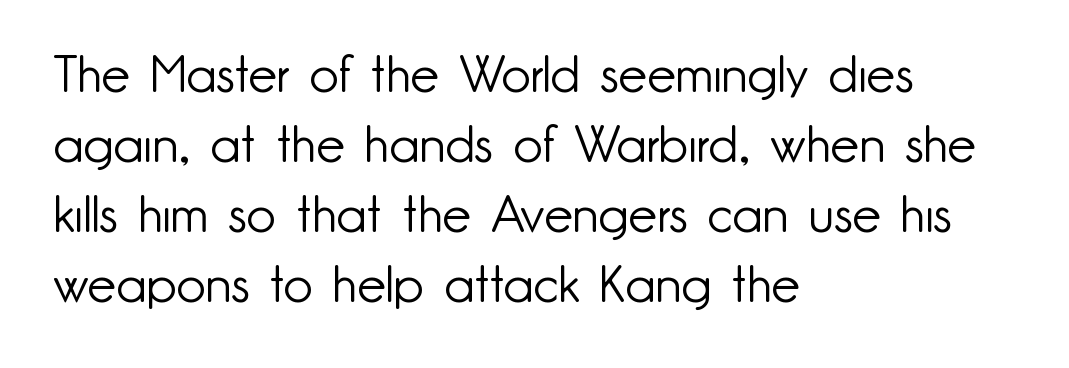
{"serif": "no", "italic": "no", "bold": "no", "weight": "light", "width": "normal", "stroke_contrast": "low", "x_height": "small", "monospaced": "no", "underline": "no", "align": "left", "line_spacing": "normal", "line_spacing_ratio": 1.37, "letter_spacing": "normal", "letter_spacing_em": 0.0, "glyph_px": 51}
